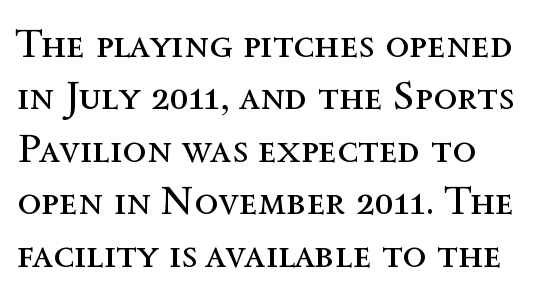
The passage shown is not underscored anywhere. Ordinary non-slanted type is in use. Caption: face not bold, strokes unweighted. Each letter keeps its own natural width here, so spacing adapts to shape. The space between consecutive lines is moderate. Each word holds together tightly as a unit, with standard inter-letter gaps.
